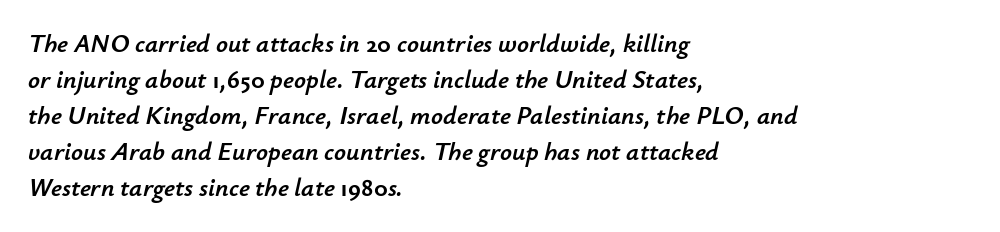
{"italic": "yes", "lean": "right", "slant_degrees": 12, "underline": "no", "align": "left", "line_spacing": "normal", "line_spacing_ratio": 1.38, "letter_spacing": "normal", "letter_spacing_em": 0.0, "glyph_px": 26}
